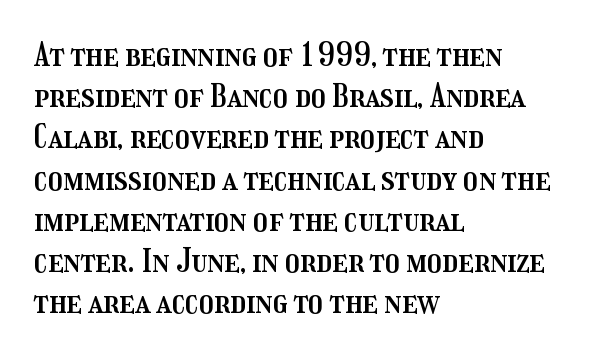
The lines in this sample share a left origin and differ only in where they stop. The letters sit at their default tracking, neither squeezed nor spread. The words here are not underlined. Think of a printed novel: that variable character pitch is what you see here. Reading down the column, the eye jumps a familiar distance to each next line.
